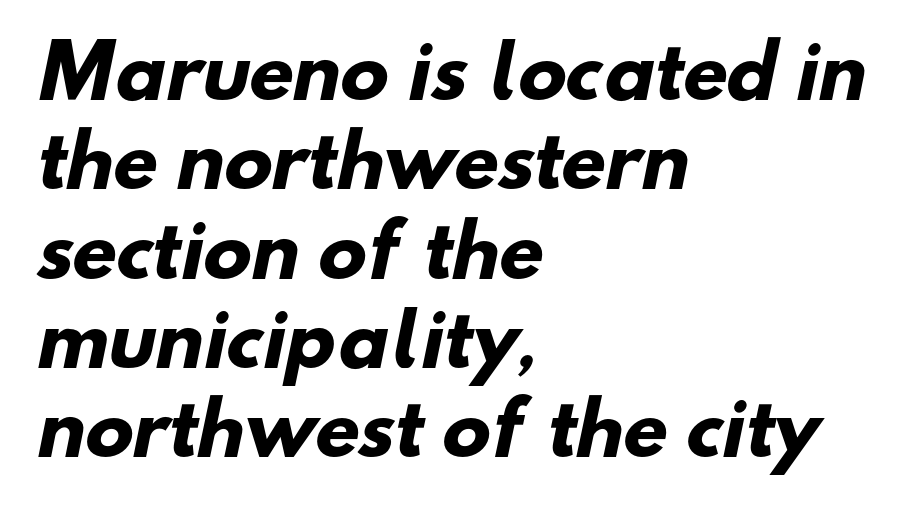
Q: Is the text bold? A: Yes.
Q: Is the typeface a serif or a sans-serif typeface? A: Sans-serif.
Q: Is the text underlined? A: No.
Q: How is the paragraph aligned? A: Left-aligned.
Q: Is the spacing between letters normal or unusually wide? A: Normal.
Q: Width (condensed, normal, or wide)? A: Normal.
Q: Stroke contrast? A: Low.
Q: x-height? A: Small.
Q: Monospaced? A: No.
